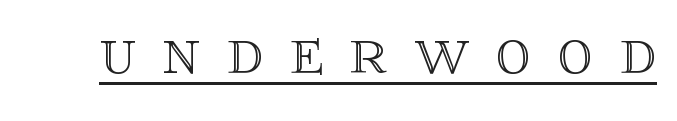
{"italic": "no", "width": "normal", "x_height": "large", "monospaced": "no", "underline": "yes", "letter_spacing": "wide", "letter_spacing_em": 0.39, "glyph_px": 69}
